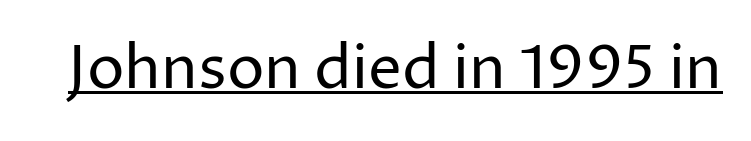
Q: Is the text bold? A: No.
Q: Is the text italic (slanted)? A: No, it is upright.
Q: Is the typeface a serif or a sans-serif typeface? A: Sans-serif.
Q: Is the text underlined? A: Yes.
Q: Is the spacing between letters normal or unusually wide? A: Normal.
Q: Width (condensed, normal, or wide)? A: Normal.
Q: Stroke contrast? A: Low.
Q: x-height? A: Medium.
Q: Monospaced? A: No.
